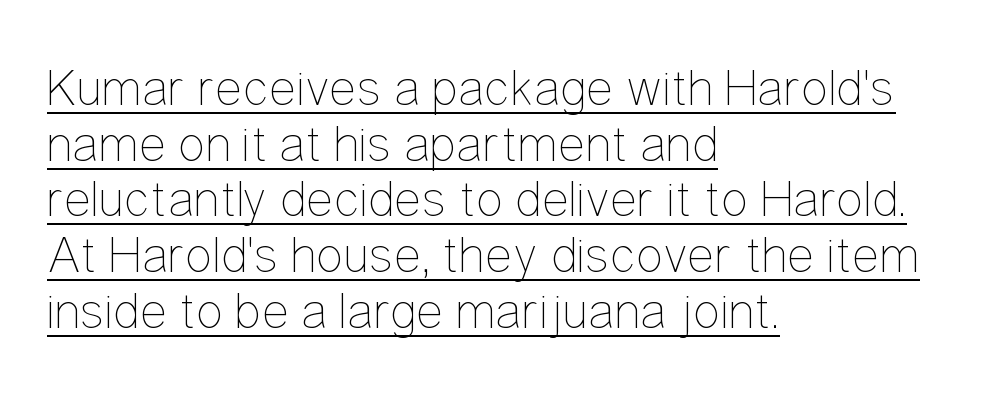
{"italic": "no", "bold": "no", "weight": "thin", "width": "condensed", "stroke_contrast": "low", "x_height": "medium", "monospaced": "no", "underline": "yes", "align": "left", "line_spacing": "tight", "line_spacing_ratio": 1.07, "letter_spacing": "normal", "letter_spacing_em": 0.0, "glyph_px": 52}
